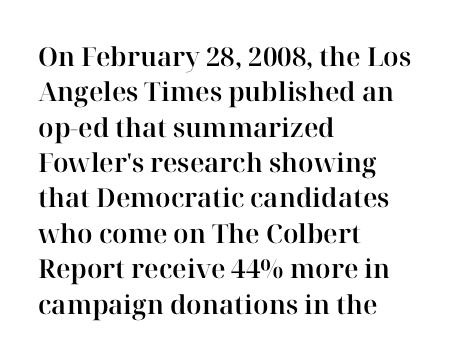
Q: Is the text italic (slanted)? A: No, it is upright.
Q: Is the text underlined? A: No.
Q: How is the paragraph aligned? A: Left-aligned.
Q: Is the spacing between letters normal or unusually wide? A: Normal.
Q: Is the spacing between lines tight, normal or loose? A: Normal.
